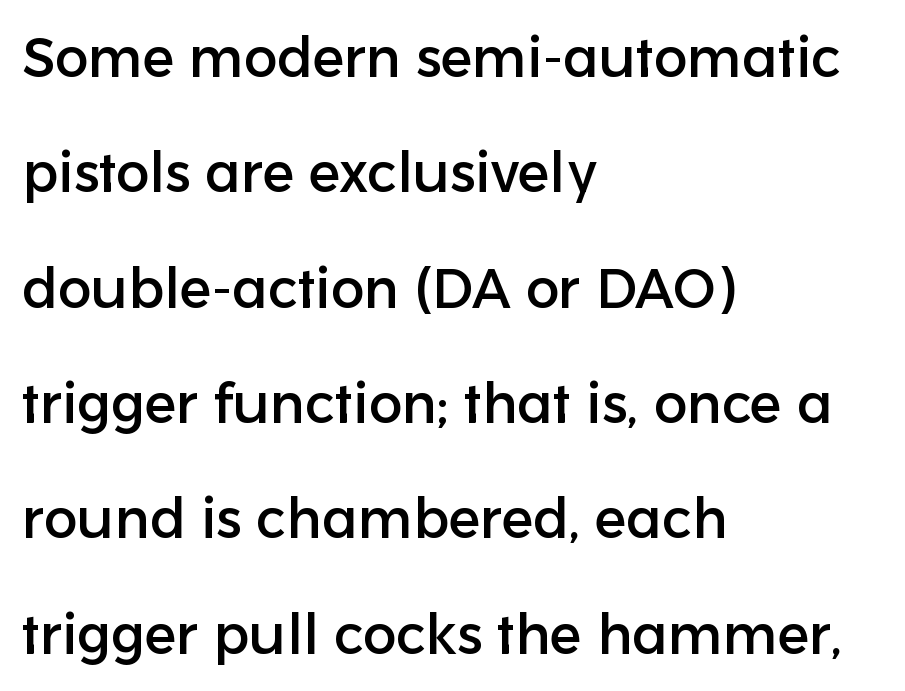
{"serif": "no", "italic": "no", "width": "normal", "stroke_contrast": "low", "x_height": "medium", "monospaced": "no", "underline": "no", "align": "left", "line_spacing": "loose", "line_spacing_ratio": 2.06, "letter_spacing": "normal", "letter_spacing_em": 0.0, "glyph_px": 56}
